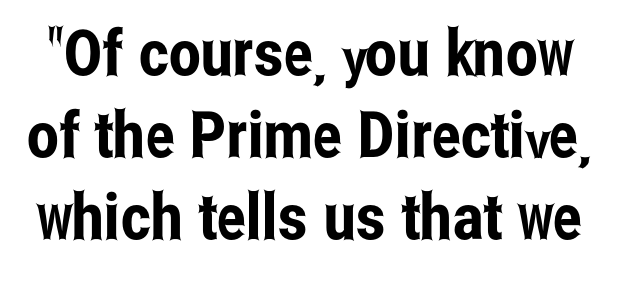
Q: Is the text italic (slanted)? A: No, it is upright.
Q: Is the typeface a serif or a sans-serif typeface? A: Sans-serif.
Q: Is the text underlined? A: No.
Q: Is the spacing between letters normal or unusually wide? A: Normal.
Q: Is the spacing between lines tight, normal or loose? A: Normal.
Q: Width (condensed, normal, or wide)? A: Condensed.
Q: Stroke contrast? A: Low.
Q: x-height? A: Medium.
Q: Monospaced? A: No.
